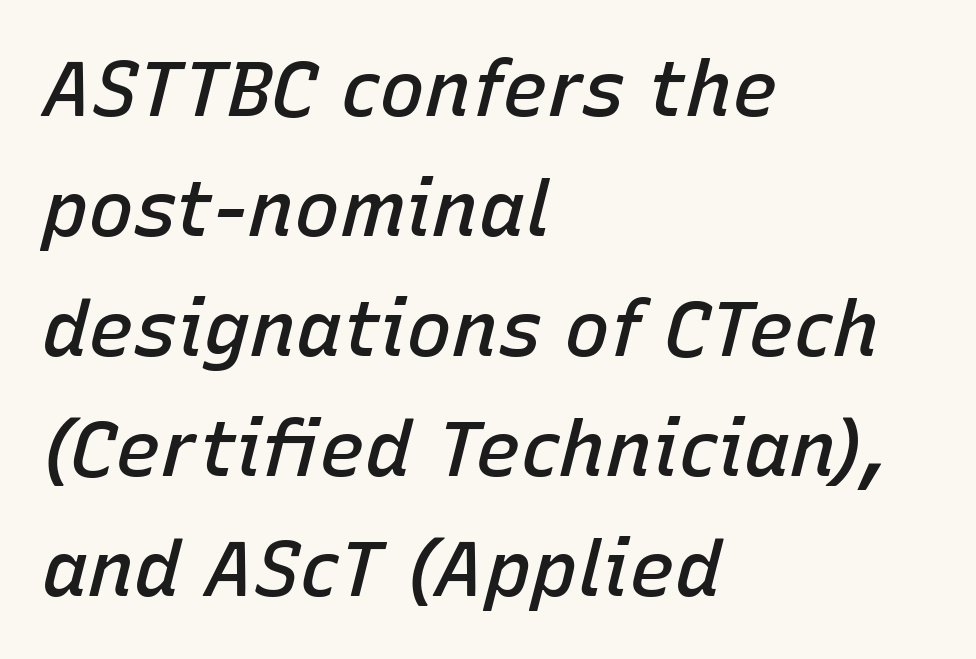
Q: Is the text bold? A: Semi-bold.
Q: Is the text italic (slanted)? A: Yes, it leans right by about 15 degrees.
Q: Is the text underlined? A: No.
Q: How is the paragraph aligned? A: Left-aligned.
Q: Is the spacing between letters normal or unusually wide? A: Normal.
Q: Is the spacing between lines tight, normal or loose? A: Normal.
Q: Width (condensed, normal, or wide)? A: Normal.
Q: Stroke contrast? A: Low.
Q: x-height? A: Medium.
Q: Monospaced? A: No.
